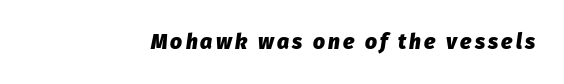
The image shows 21 px bold type, italic (leaning right); set not underlined.
